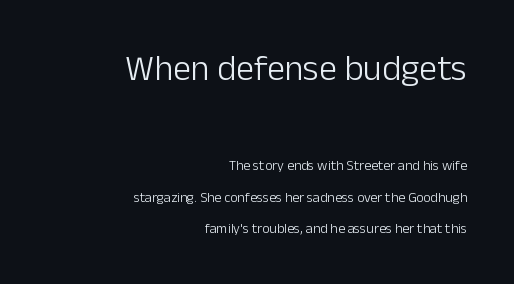
Is there any slant? The stems are plumb. Size hierarchy here favors the leading block over the trailing one. This is not heavy type; no bold has been used. A clean baseline with only descenders dipping below it. Font category for this specimen: sans-serif. This block would shrink considerably if given ordinary leading; it's expanded now.
